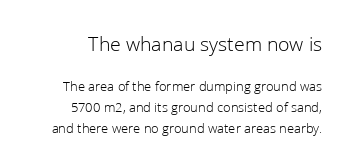
The image shows 21 px text type, upright; set normal line spacing (1.49x), normal letter spacing, not underlined; the first (top) block is 1.5x larger.
